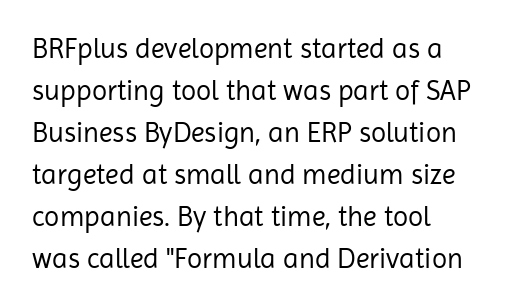
The image shows 28 px regular-weight sans-serif type, upright; set left-aligned, normal line spacing (1.5x), normal letter spacing, not underlined; low stroke contrast and a medium x-height.
